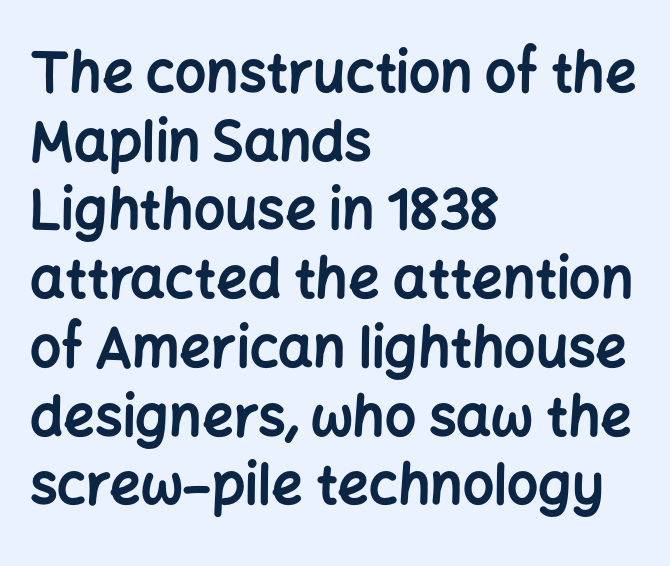
Style check: upright. You can tell from the bare stems that sans-serif type was used. Short and long lines alike share a common starting point at left. Line spacing here is normal. This sample uses plain, unmodified letter spacing.
